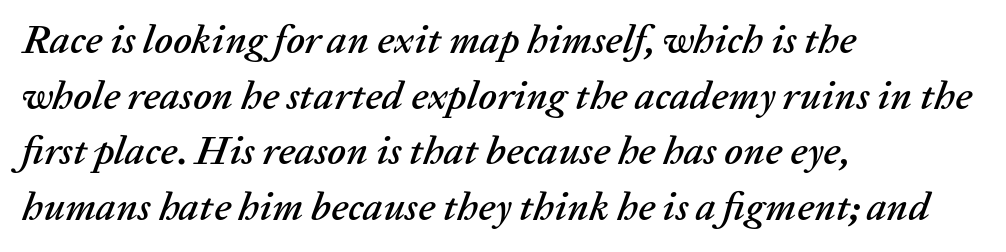
The face used here is proportionally spaced, like ordinary book or web type. Any mark beneath the type? The region is blank. A classic flush-left, rag-right setting is used for this passage. The typography opts for an oblique posture over an upright one. Is there much room between lines? A standard amount, neither cramped nor airy.
